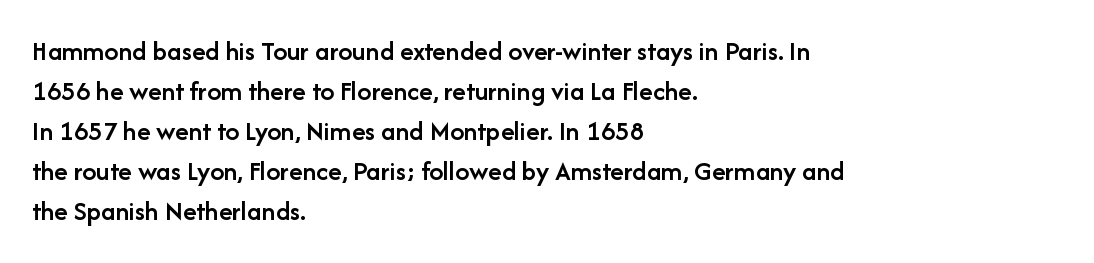
The image shows 28 px semibold sans-serif type, upright; set left-aligned, normal line spacing (1.43x), normal letter spacing, not underlined; low stroke contrast and a medium x-height.
